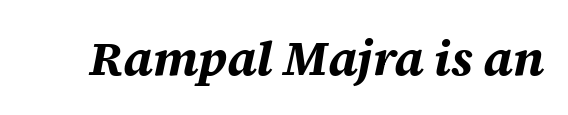
The image shows 49 px bold type, italic (leaning right); set normal letter spacing, not underlined; medium stroke contrast and a large x-height.
